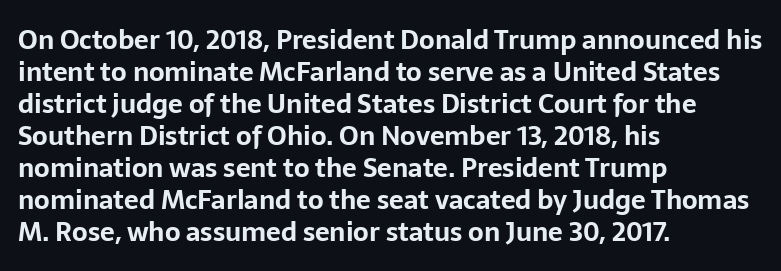
Q: Is the text bold? A: Yes.
Q: Is the text italic (slanted)? A: No, it is upright.
Q: Is the text underlined? A: No.
Q: How is the paragraph aligned? A: Left-aligned.
Q: Is the spacing between letters normal or unusually wide? A: Normal.
